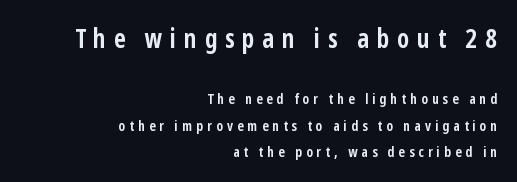
Two sizes are in play, and the larger belongs to the first block. Each glyph is drawn with heavy, bold strokes. Tracking here is generous; glyphs stand well apart from one another. Vertical strokes here are truly vertical. This rendering uses right alignment, leaving the left contour irregular.
